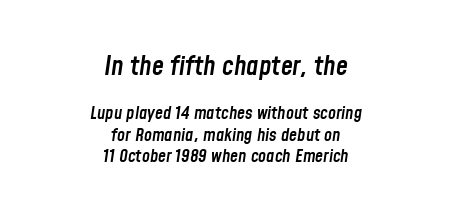
Q: Is the text bold? A: Semi-bold.
Q: Is the text italic (slanted)? A: Yes, it leans right by about 8 degrees.
Q: Is the text underlined? A: No.
Q: How is the paragraph aligned? A: Centered.
Q: Is the spacing between letters normal or unusually wide? A: Normal.
Q: Which block of text is set in a larger size, the first (top) or the second (bottom)? A: The first (top) one.
